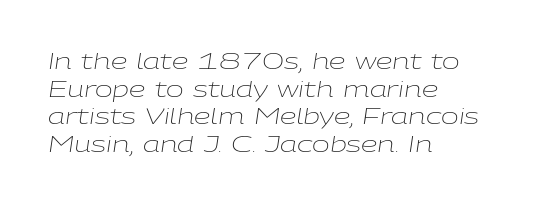
These lines are set flush left with a ragged right edge. The vertical gap from one line to the next is medium. You could call the tracking neutral — neither tight nor loose. Beneath every word, the page is bare.
